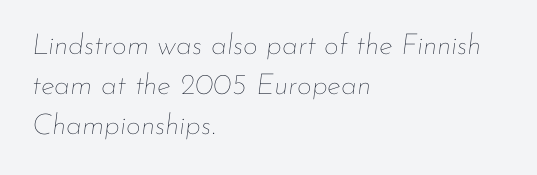
The image shows 29 px thin type, italic (leaning right); set left-aligned, normal line spacing (1.38x), normal letter spacing, not underlined; low stroke contrast and a small x-height.
